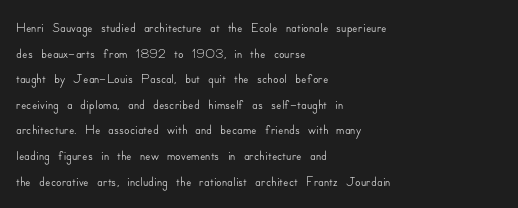
Nobody drew a line under any word here. Italic? Not at all — the glyphs are vertical. The rendering uses a moderate line-height, typical for paragraphs. You could call the tracking neutral — neither tight nor loose. This sample is left-justified, so line endings fall wherever the words run out.
